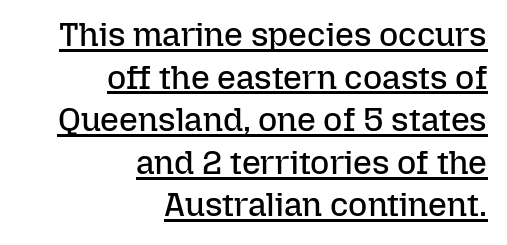
The image shows 33 px regular-weight type, upright; set right-aligned, normal line spacing (1.29x), normal letter spacing, underlined; low stroke contrast and a medium x-height.
